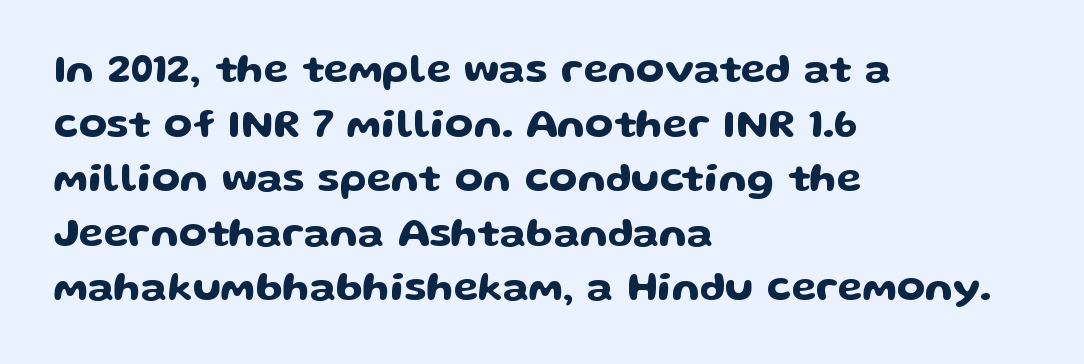
Q: Is the text italic (slanted)? A: No, it is upright.
Q: Is the typeface a serif or a sans-serif typeface? A: Sans-serif.
Q: Is the text underlined? A: No.
Q: How is the paragraph aligned? A: Left-aligned.
Q: Is the spacing between letters normal or unusually wide? A: Normal.
Q: Is the spacing between lines tight, normal or loose? A: Normal.
Q: Width (condensed, normal, or wide)? A: Wide.
Q: Stroke contrast? A: Low.
Q: x-height? A: Medium.
Q: Monospaced? A: No.
